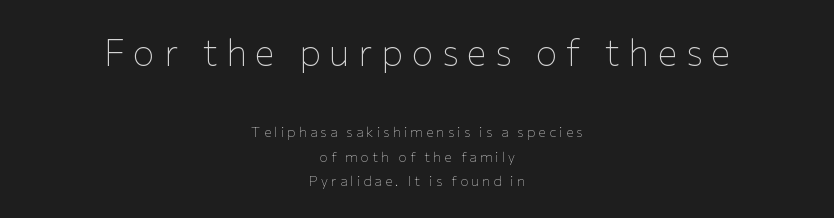
The image shows 37 px thin sans-serif type, upright; set centered, line spacing 1.75x, unusually wide letter spacing (+0.23 em), not underlined; the first (top) block is 2.64x larger; low stroke contrast and a medium x-height.
